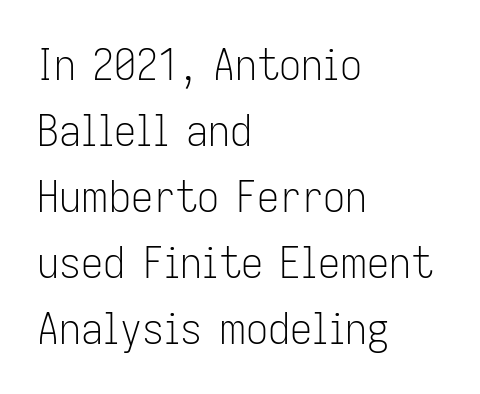
Honestly, there is no underline to notice here at all. No extra tracking has been applied to these lines. Horizontally, the lines are justified to the leading edge only. Posture: vertical. Summary of vertical rhythm: regular, with standard interline spacing.
